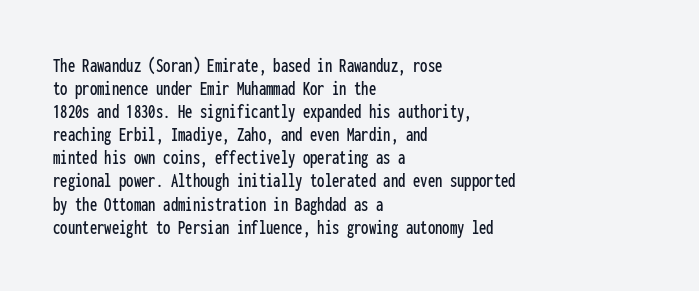
{"italic": "no", "underline": "no", "align": "left", "line_spacing": "tight", "line_spacing_ratio": 1.1, "letter_spacing": "normal", "letter_spacing_em": 0.0, "glyph_px": 21}
